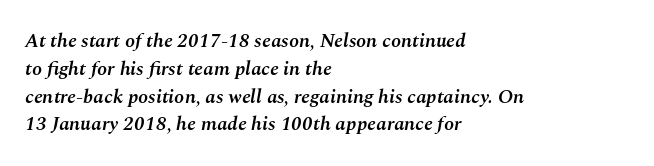
The image shows 20 px text type, italic (leaning right); set left-aligned, normal line spacing (1.39x), normal letter spacing, not underlined.
